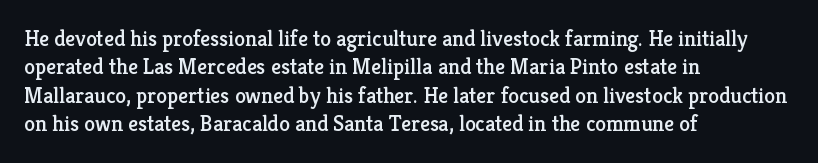
{"italic": "no", "underline": "no", "align": "left", "line_spacing": "normal", "line_spacing_ratio": 1.29, "letter_spacing": "normal", "letter_spacing_em": 0.0, "glyph_px": 22}
